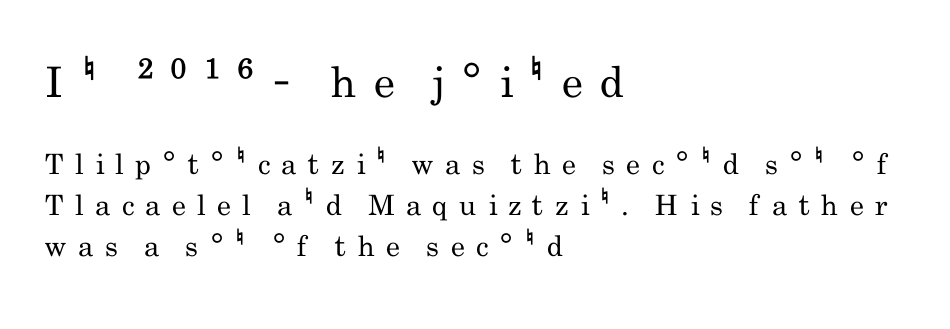
{"serif": "no", "italic": "no", "bold": "no", "weight": "regular", "width": "condensed", "stroke_contrast": "low", "x_height": "small", "monospaced": "no", "underline": "no", "align": "left", "line_spacing": "normal", "line_spacing_ratio": 1.45, "letter_spacing": "wide", "letter_spacing_em": 0.4, "larger_block": "first", "size_ratio": 1.5, "glyph_px": 42}
